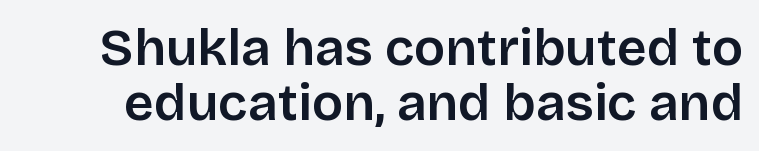
The image shows 52 px sans-serif type, upright; set tight line spacing (1.05x), normal letter spacing, not underlined; low stroke contrast and a large x-height.
